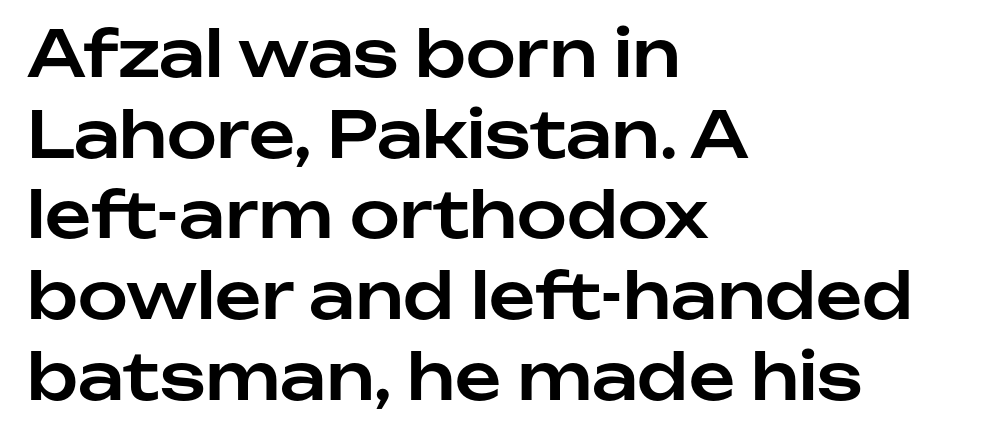
{"serif": "no", "italic": "no", "width": "normal", "stroke_contrast": "low", "x_height": "medium", "monospaced": "no", "underline": "no", "align": "left", "line_spacing": "normal", "line_spacing_ratio": 1.26, "letter_spacing": "normal", "letter_spacing_em": 0.0, "glyph_px": 64}
